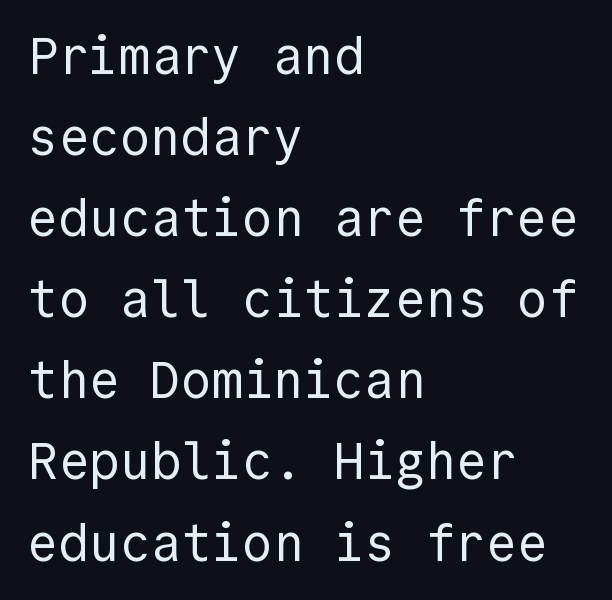
Q: Is the text bold? A: No.
Q: Is the text italic (slanted)? A: No, it is upright.
Q: Is the typeface a serif or a sans-serif typeface? A: Sans-serif.
Q: Is the text underlined? A: No.
Q: How is the paragraph aligned? A: Left-aligned.
Q: Is the spacing between letters normal or unusually wide? A: Normal.
Q: Is the spacing between lines tight, normal or loose? A: Normal.
Q: Width (condensed, normal, or wide)? A: Normal.
Q: x-height? A: Medium.
Q: Monospaced? A: Yes.
